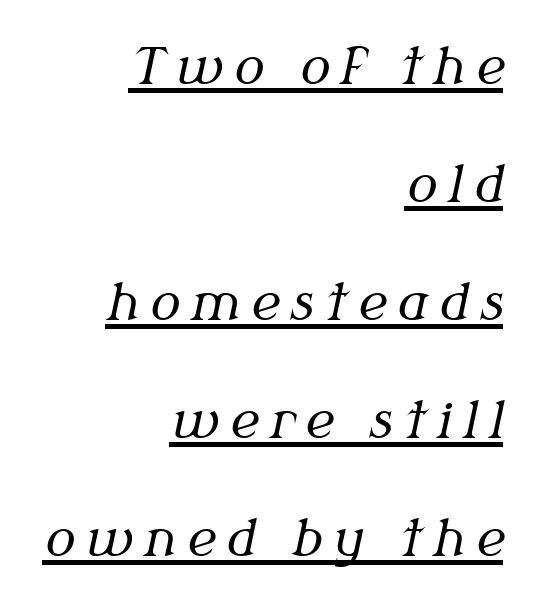
Q: Is the text bold? A: No.
Q: Is the text italic (slanted)? A: Yes, it leans right by about 12 degrees.
Q: Is the typeface a serif or a sans-serif typeface? A: Serif.
Q: Is the text underlined? A: Yes.
Q: How is the paragraph aligned? A: Right-aligned.
Q: Is the spacing between letters normal or unusually wide? A: Unusually wide.
Q: Is the spacing between lines tight, normal or loose? A: Loose.
Q: Width (condensed, normal, or wide)? A: Normal.
Q: Stroke contrast? A: Medium.
Q: x-height? A: Medium.
Q: Monospaced? A: No.
